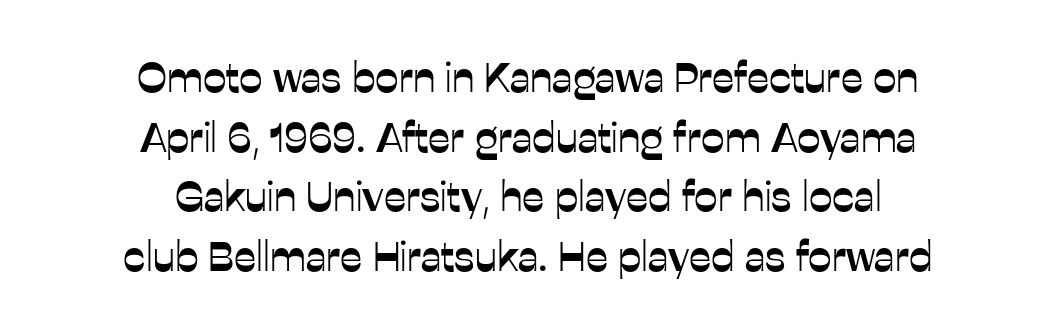
The image shows 42 px sans-serif type, upright; set centered, normal line spacing (1.42x), normal letter spacing, not underlined; low stroke contrast and a medium x-height.
